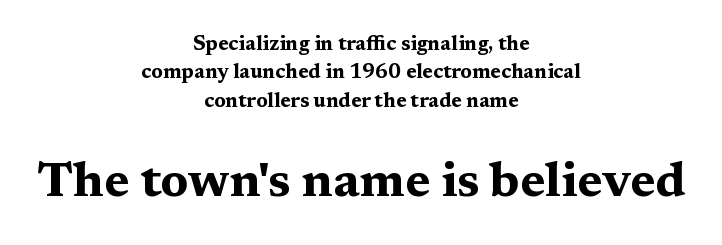
{"serif": "yes", "italic": "no", "bold": "yes", "weight": "bold", "width": "wide", "stroke_contrast": "medium", "x_height": "medium", "monospaced": "no", "underline": "no", "align": "center", "line_spacing": "normal", "line_spacing_ratio": 1.42, "letter_spacing": "normal", "letter_spacing_em": 0.0, "larger_block": "second", "size_ratio": 2.45, "glyph_px": 49}
